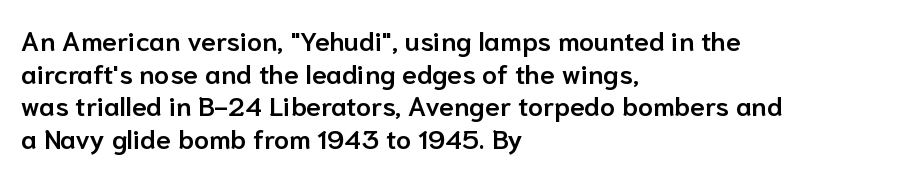
The rendering uses a semibold face; strokes are thickened but not to full bold. Inter-character spacing is left at the font's built-in metrics. Quick note: not italic, upright. Which margin do the lines hug? The left one — the right edge is uneven.
